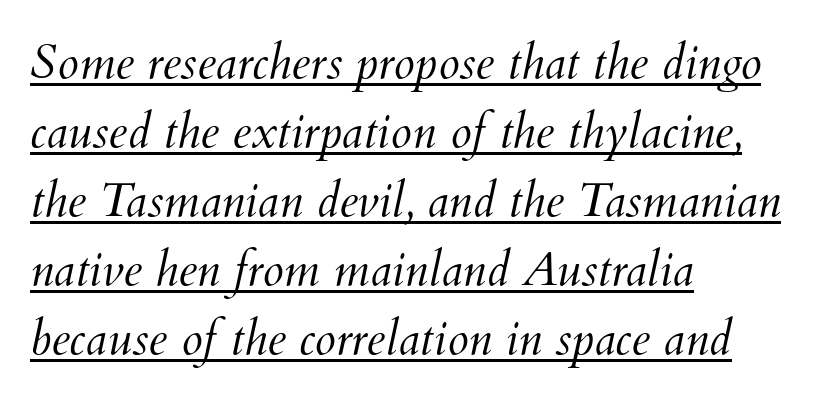
The glyphs are accompanied by a horizontal stroke just below them. These lines stack with their left ends in a neat column. This rendering leaves character spacing at its baseline value. Weight: in the light-to-regular range. A typesetter would call this proportional, since set widths differ per character. Regarding leading, the lines here are spaced in the standard way.
